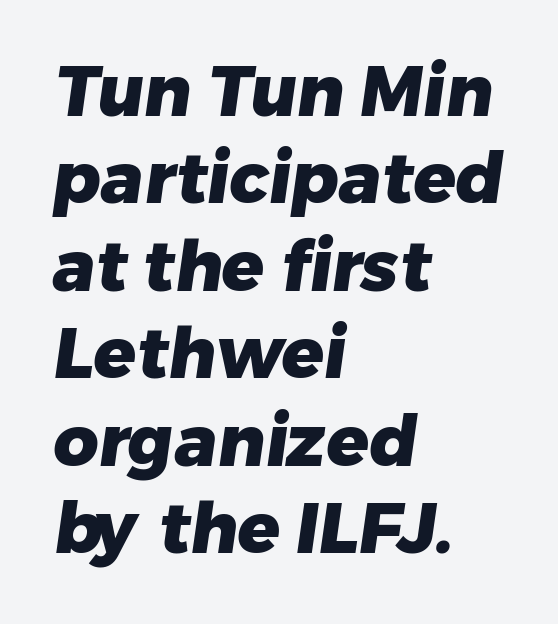
{"serif": "no", "bold": "yes", "weight": "heavy", "width": "normal", "stroke_contrast": "low", "x_height": "medium", "monospaced": "no", "underline": "no", "align": "left", "line_spacing": "normal", "line_spacing_ratio": 1.25, "letter_spacing": "normal", "letter_spacing_em": 0.0, "glyph_px": 70}
